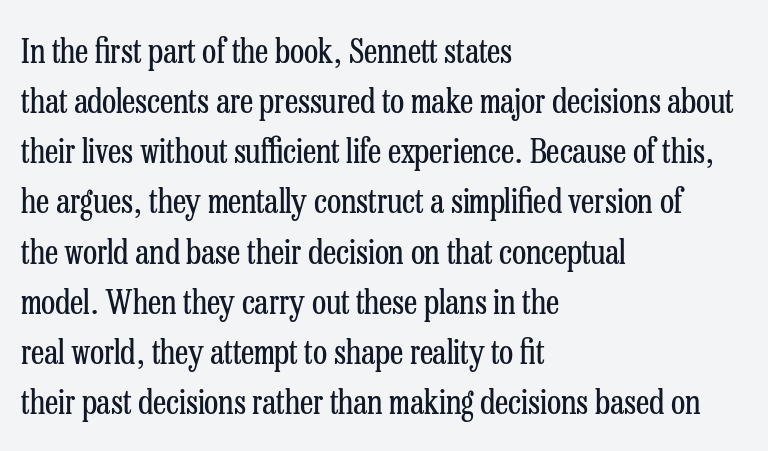
Proportional: the letters do not fall into vertical columns. The lettering holds an erect, upright posture throughout. Underlining? Definitely not there. Visually the block forms a straight wall on the left and a jagged coastline on the right. The rendering shows small feet on the letterforms — a serif design. Words appear dense and cohesive because spacing is normal.
